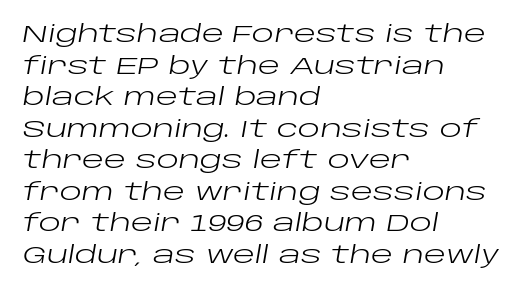
The image shows 23 px text type, italic (leaning right); set left-aligned, normal line spacing (1.37x), normal letter spacing, not underlined.
